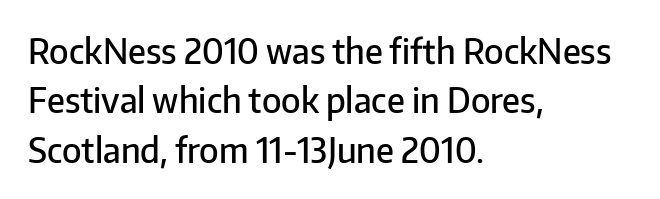
The image shows 34 px semibold sans-serif type, upright; set left-aligned, normal line spacing (1.45x), normal letter spacing, not underlined; low stroke contrast and a medium x-height.
